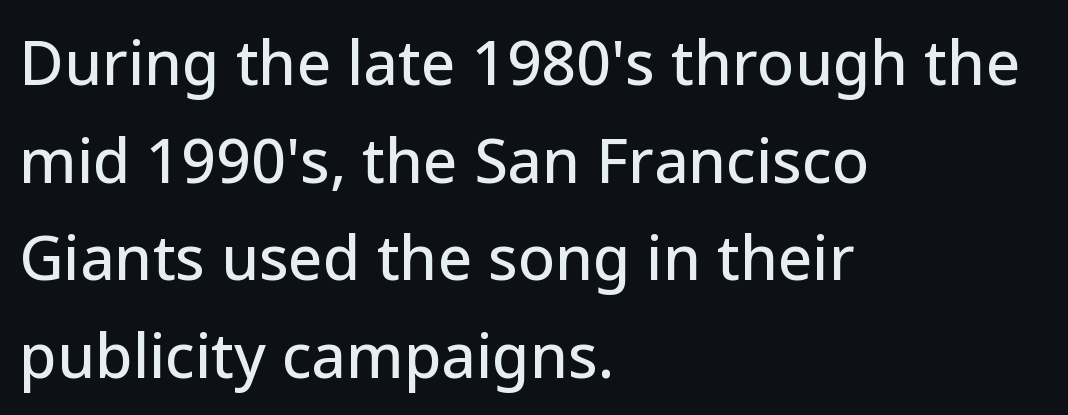
Normally led — the rows are evenly, conventionally spaced. The letters sit at their default tracking, neither squeezed nor spread. The zone under the glyphs is completely vacant. The lines in this sample share a left origin and differ only in where they stop. The passage shown is typed in a proportional face where columns would drift. Tall strokes in this sample are plumb rather than angled.
